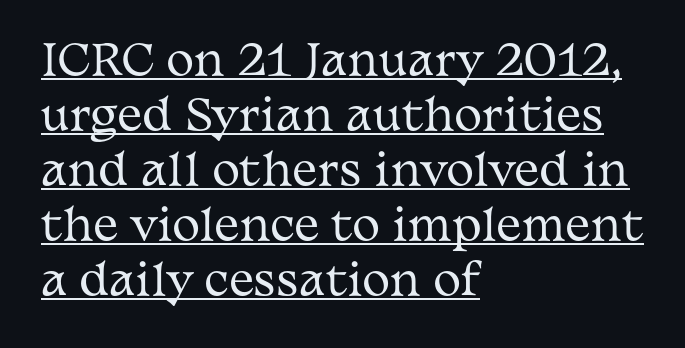
The text was rendered using a seriffed face with decorative stroke endings. The letters sit at their default tracking, neither squeezed nor spread. Nope, not italic — everything's standing straight. Alignment: flush left.
